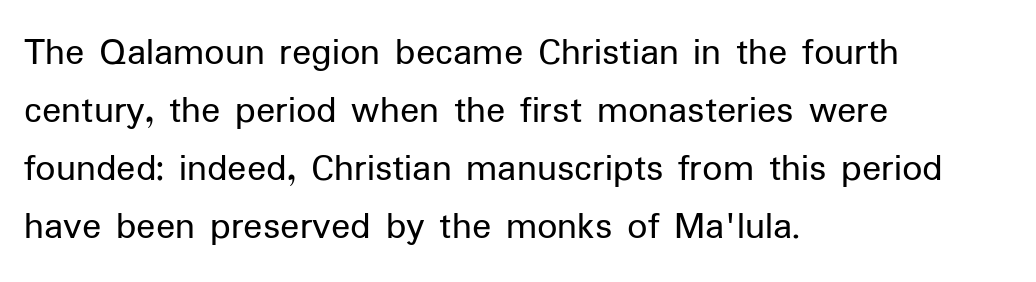
{"serif": "no", "italic": "no", "bold": "no", "weight": "regular", "width": "normal", "stroke_contrast": "low", "x_height": "medium", "monospaced": "no", "underline": "no", "align": "left", "line_spacing": "normal", "line_spacing_ratio": 1.45, "letter_spacing": "normal", "letter_spacing_em": 0.0, "glyph_px": 40}
